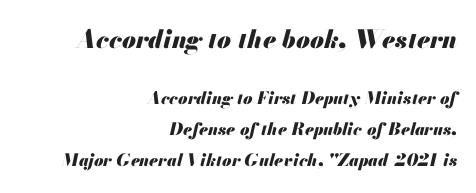
{"italic": "yes", "lean": "right", "slant_degrees": 13, "bold": "yes", "underline": "no", "align": "right", "line_spacing_ratio": 1.82, "letter_spacing": "normal", "letter_spacing_em": 0.0, "larger_block": "first", "size_ratio": 1.47, "glyph_px": 25}
